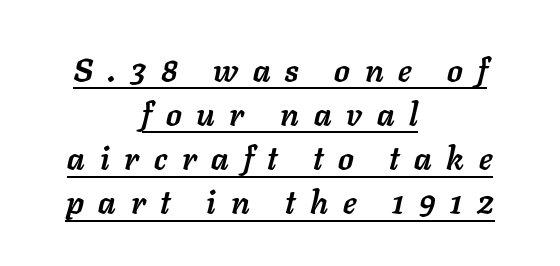
{"italic": "yes", "lean": "right", "slant_degrees": 11, "bold": "yes", "weight": "semibold", "width": "normal", "stroke_contrast": "low", "x_height": "medium", "monospaced": "no", "underline": "yes", "align": "center", "line_spacing": "normal", "line_spacing_ratio": 1.38, "letter_spacing": "wide", "letter_spacing_em": 0.46, "glyph_px": 32}
